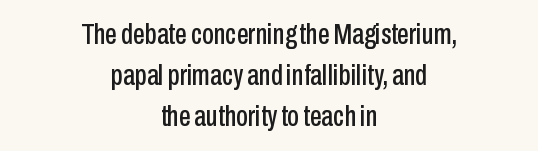
The image shows 30 px condensed sans-serif type, upright; set centered, normal line spacing (1.37x), normal letter spacing, not underlined; low stroke contrast and a medium x-height.
